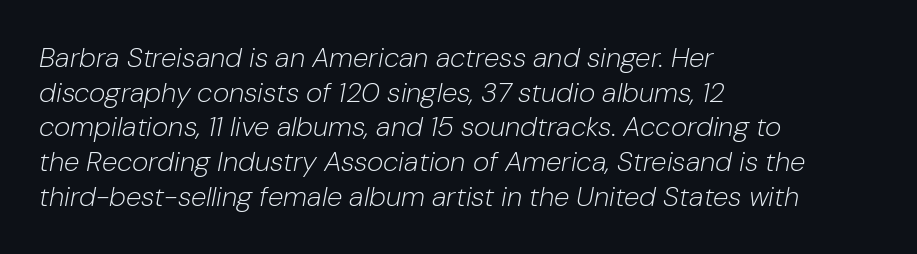
Q: Is the text bold? A: No.
Q: Is the text italic (slanted)? A: Yes, it leans right by about 10 degrees.
Q: Is the text underlined? A: No.
Q: How is the paragraph aligned? A: Left-aligned.
Q: Is the spacing between letters normal or unusually wide? A: Normal.
Q: Width (condensed, normal, or wide)? A: Normal.
Q: Stroke contrast? A: Low.
Q: x-height? A: Medium.
Q: Monospaced? A: No.
